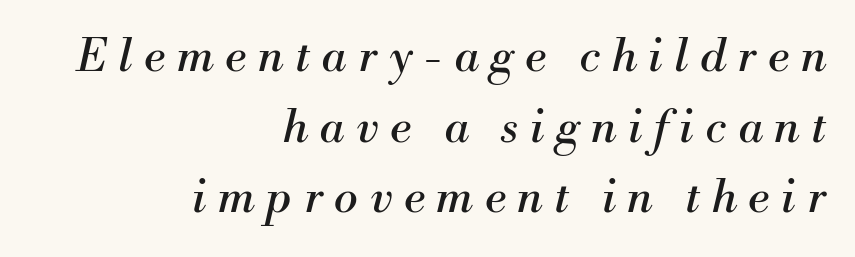
{"serif": "yes", "italic": "yes", "lean": "right", "slant_degrees": 13, "bold": "no", "weight": "regular", "width": "normal", "stroke_contrast": "medium", "x_height": "small", "monospaced": "no", "underline": "no", "align": "right", "line_spacing": "normal", "line_spacing_ratio": 1.57, "letter_spacing": "wide", "letter_spacing_em": 0.26, "glyph_px": 45}
